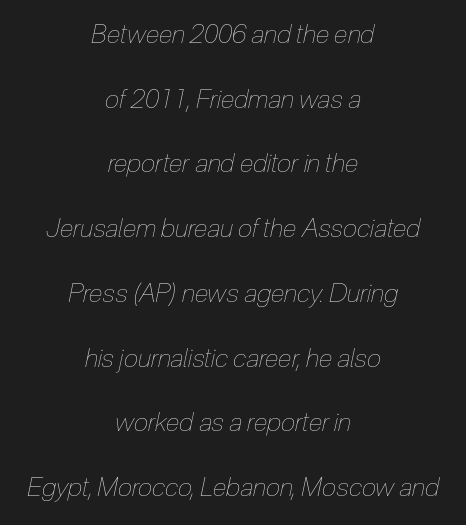
The image shows 26 px text type, italic (leaning right); set centered, loose line spacing (2.49x), normal letter spacing, not underlined.
